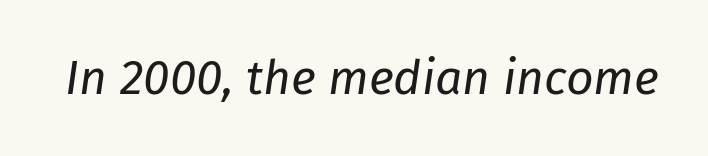
{"italic": "yes", "lean": "right", "slant_degrees": 8, "bold": "no", "weight": "regular", "width": "normal", "stroke_contrast": "low", "x_height": "medium", "monospaced": "no", "underline": "no", "letter_spacing": "normal", "letter_spacing_em": 0.0, "glyph_px": 48}
